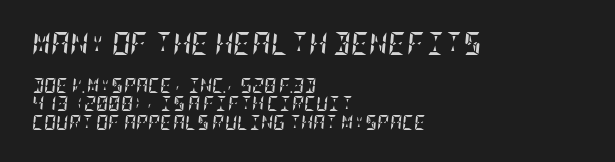
Compare the two chunks: the upper has the greater cap height. Look at the tracking — it's just the regular setting, nothing added. Descender tails drop into unmarked territory. Horizontal alignment here is leftward, the default for most running prose. The passage shown is emphatically bold.
